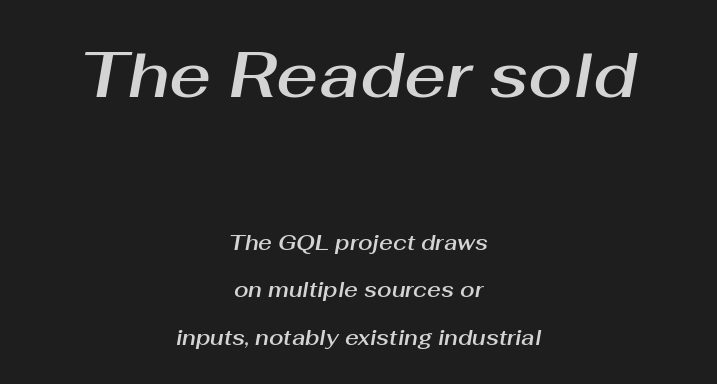
The image shows 64 px text type, italic (leaning right); set centered, loose line spacing (2.26x), normal letter spacing, not underlined; the first (top) block is 3.05x larger; medium stroke contrast and a medium x-height.
